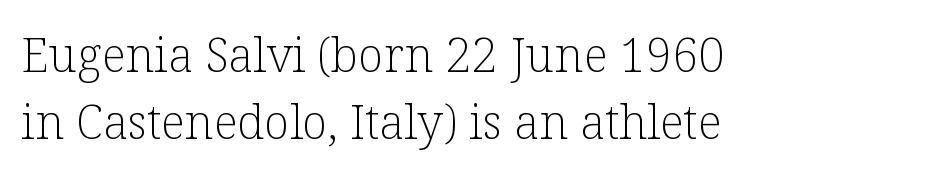
{"serif": "yes", "italic": "no", "bold": "no", "weight": "light", "width": "normal", "stroke_contrast": "low", "x_height": "medium", "monospaced": "no", "underline": "no", "align": "left", "line_spacing": "normal", "line_spacing_ratio": 1.43, "letter_spacing": "normal", "letter_spacing_em": 0.0, "glyph_px": 47}
